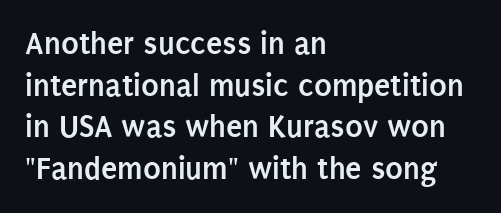
Q: Is the text bold? A: Yes.
Q: Is the text italic (slanted)? A: No, it is upright.
Q: Is the typeface a serif or a sans-serif typeface? A: Sans-serif.
Q: Is the text underlined? A: No.
Q: How is the paragraph aligned? A: Left-aligned.
Q: Is the spacing between letters normal or unusually wide? A: Normal.
Q: Is the spacing between lines tight, normal or loose? A: Normal.
Q: Width (condensed, normal, or wide)? A: Condensed.
Q: Stroke contrast? A: Low.
Q: x-height? A: Large.
Q: Monospaced? A: No.
